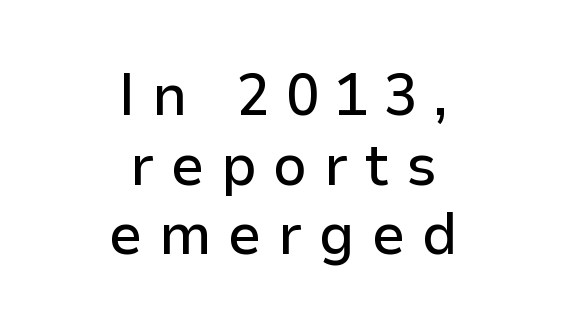
Caption: expanded tracking, letters set apart. No feet cap the strokes, marking this as sans-serif type. These lines are rendered in a variable-pitch font. The letters stand upright; this is a roman face. Descender tails drop into unmarked territory. Teacher's note: observe the equal gaps on both sides — that is centered alignment.
